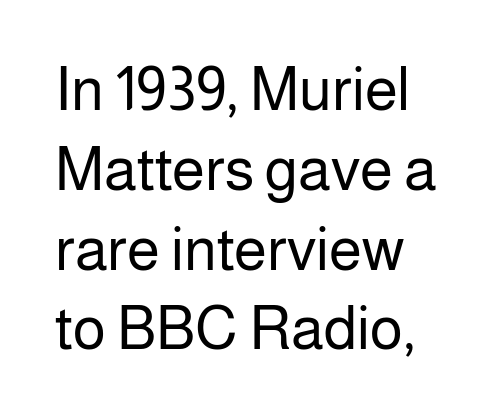
The image shows 60 px regular-weight sans-serif type, upright; set left-aligned, normal line spacing (1.33x), normal letter spacing, not underlined; low stroke contrast and a medium x-height.
